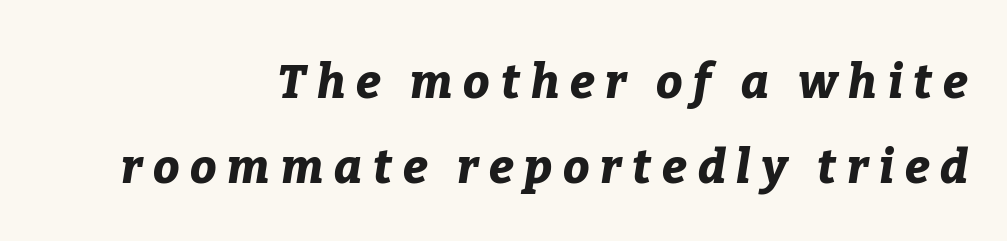
{"italic": "yes", "lean": "right", "slant_degrees": 9, "bold": "yes", "weight": "bold", "width": "normal", "stroke_contrast": "low", "x_height": "medium", "monospaced": "no", "underline": "no", "align": "right", "line_spacing_ratio": 1.81, "letter_spacing": "wide", "letter_spacing_em": 0.23, "glyph_px": 47}
